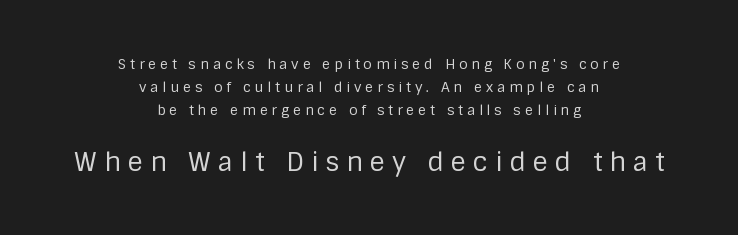
The image shows 26 px text type, upright; set centered, normal line spacing (1.64x), unusually wide letter spacing (+0.27 em), not underlined; the second (bottom) block is 1.86x larger.
